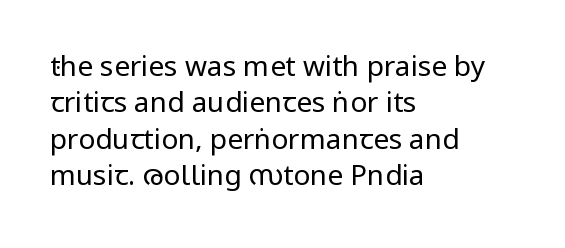
{"serif": "no", "italic": "no", "bold": "no", "weight": "regular", "width": "condensed", "stroke_contrast": "low", "x_height": "large", "monospaced": "no", "underline": "no", "align": "left", "line_spacing": "normal", "line_spacing_ratio": 1.3, "letter_spacing": "normal", "letter_spacing_em": 0.0, "glyph_px": 28}
